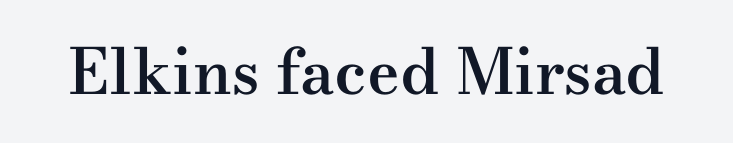
{"serif": "yes", "italic": "no", "bold": "semi", "weight": "semibold", "width": "wide", "stroke_contrast": "medium", "x_height": "small", "monospaced": "no", "underline": "no", "letter_spacing": "normal", "letter_spacing_em": 0.0, "glyph_px": 63}
